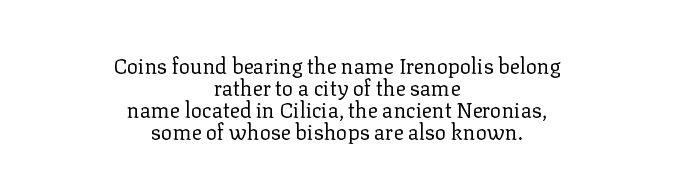
{"italic": "no", "bold": "no", "underline": "no", "align": "center", "line_spacing": "tight", "line_spacing_ratio": 1.05, "letter_spacing": "normal", "letter_spacing_em": 0.0, "glyph_px": 21}
